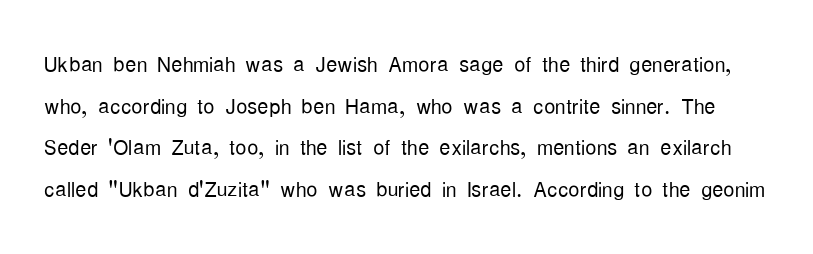
The image shows 28 px light, condensed sans-serif type, upright; set normal line spacing (1.49x), normal letter spacing, not underlined; low stroke contrast and a medium x-height.
